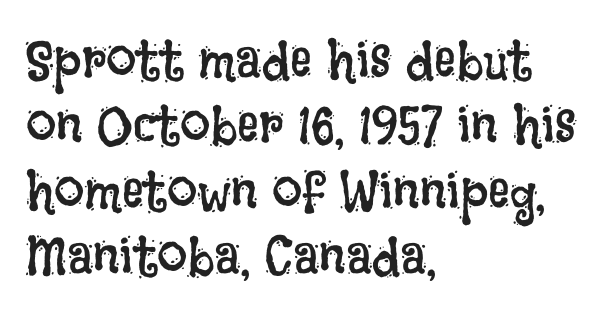
Q: Is the text bold? A: No.
Q: Is the text italic (slanted)? A: No, it is upright.
Q: Is the text underlined? A: No.
Q: How is the paragraph aligned? A: Left-aligned.
Q: Is the spacing between letters normal or unusually wide? A: Normal.
Q: Width (condensed, normal, or wide)? A: Condensed.
Q: Stroke contrast? A: Low.
Q: x-height? A: Large.
Q: Monospaced? A: No.
